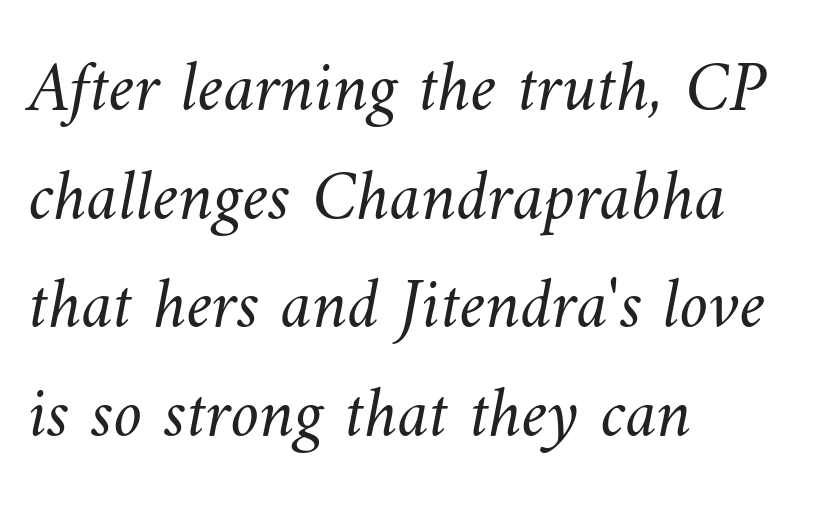
The image shows 72 px light type; set left-aligned, normal line spacing (1.51x), normal letter spacing, not underlined; medium stroke contrast and a small x-height.
